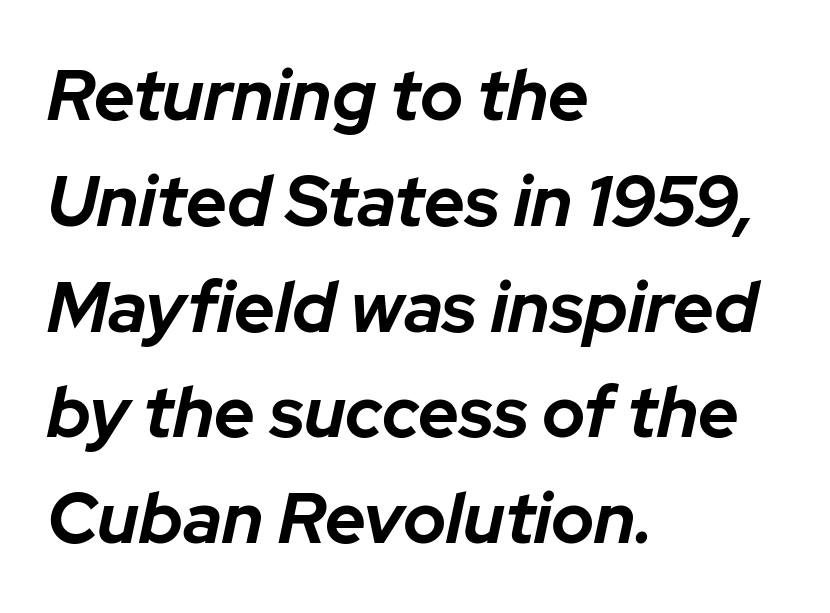
Q: Is the text bold? A: Yes.
Q: Is the text italic (slanted)? A: Yes, it leans right by about 12 degrees.
Q: Is the text underlined? A: No.
Q: How is the paragraph aligned? A: Left-aligned.
Q: Is the spacing between letters normal or unusually wide? A: Normal.
Q: Is the spacing between lines tight, normal or loose? A: Normal.
Q: Width (condensed, normal, or wide)? A: Normal.
Q: Stroke contrast? A: Low.
Q: x-height? A: Medium.
Q: Monospaced? A: No.
